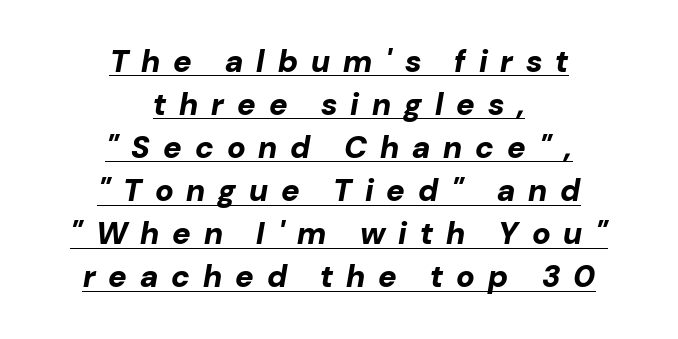
Q: Is the text bold? A: Yes.
Q: Is the text italic (slanted)? A: Yes, it leans right by about 10 degrees.
Q: Is the text underlined? A: Yes.
Q: How is the paragraph aligned? A: Centered.
Q: Is the spacing between letters normal or unusually wide? A: Unusually wide.
Q: Is the spacing between lines tight, normal or loose? A: Normal.
Q: Width (condensed, normal, or wide)? A: Normal.
Q: Stroke contrast? A: Low.
Q: x-height? A: Medium.
Q: Monospaced? A: No.
